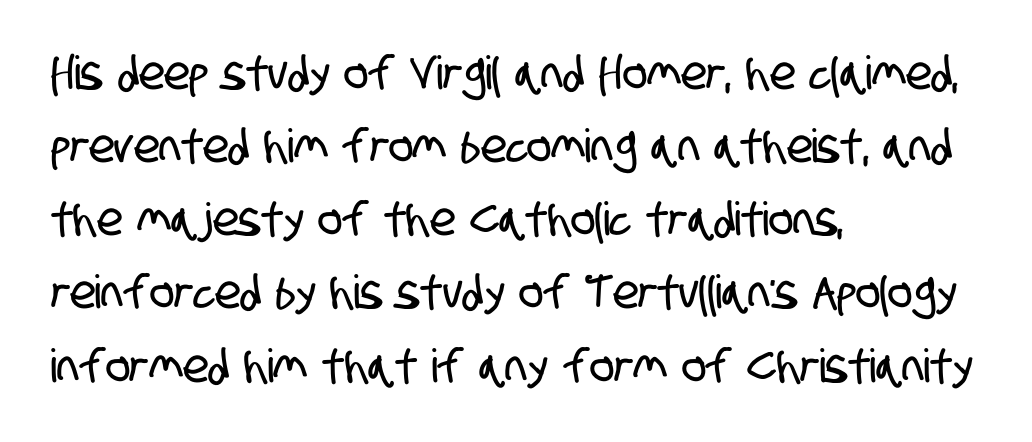
The image shows 46 px condensed sans-serif type; set left-aligned, normal line spacing (1.59x), normal letter spacing, not underlined; low stroke contrast and a large x-height.
